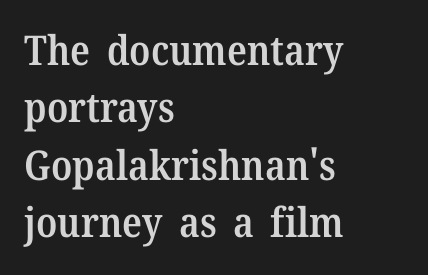
The image shows 41 px semibold serif type, upright; set left-aligned, normal line spacing (1.4x), normal letter spacing, not underlined; medium stroke contrast and a medium x-height.
